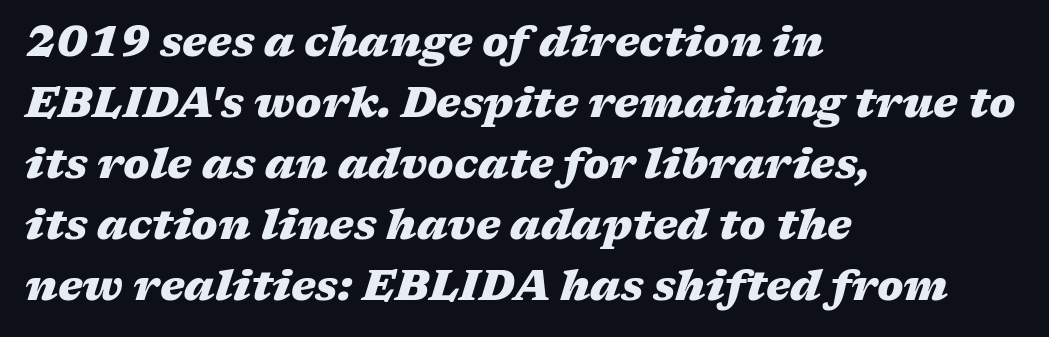
Q: Is the text bold? A: Yes.
Q: Is the text italic (slanted)? A: Yes, it leans right by about 17 degrees.
Q: Is the text underlined? A: No.
Q: How is the paragraph aligned? A: Left-aligned.
Q: Is the spacing between letters normal or unusually wide? A: Normal.
Q: Is the spacing between lines tight, normal or loose? A: Normal.
Q: Width (condensed, normal, or wide)? A: Wide.
Q: Stroke contrast? A: Medium.
Q: x-height? A: Medium.
Q: Monospaced? A: No.
